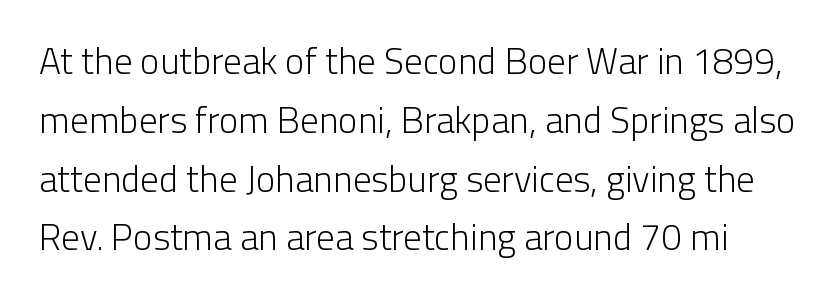
{"serif": "no", "italic": "no", "bold": "no", "weight": "light", "width": "normal", "stroke_contrast": "low", "x_height": "medium", "monospaced": "no", "underline": "no", "line_spacing": "normal", "line_spacing_ratio": 1.59, "letter_spacing": "normal", "letter_spacing_em": 0.0, "glyph_px": 37}
